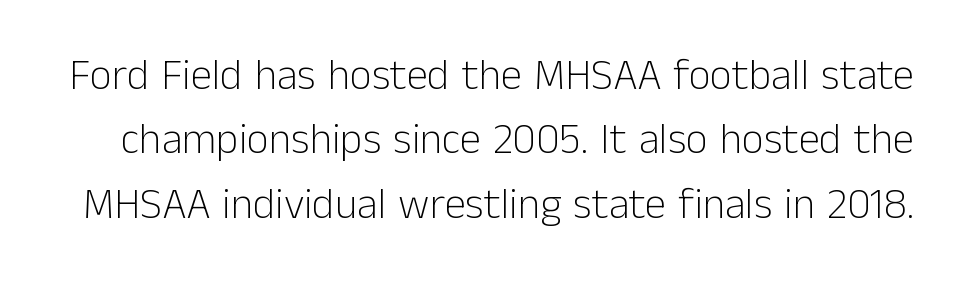
Vertical spacing — default. Nothing heavy about these letters — not bold at all. Italic? Not at all — the glyphs are vertical. Is the letter spacing exaggerated? No — it looks like the ordinary default.
